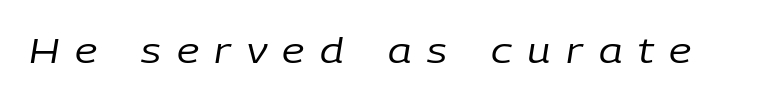
The image shows 35 px regular-weight type, italic (leaning right); set unusually wide letter spacing (+0.45 em), not underlined; low stroke contrast and a medium x-height.
